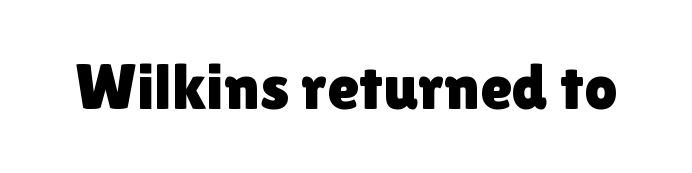
The image shows 65 px sans-serif type, upright; set normal letter spacing, not underlined; a medium x-height.
